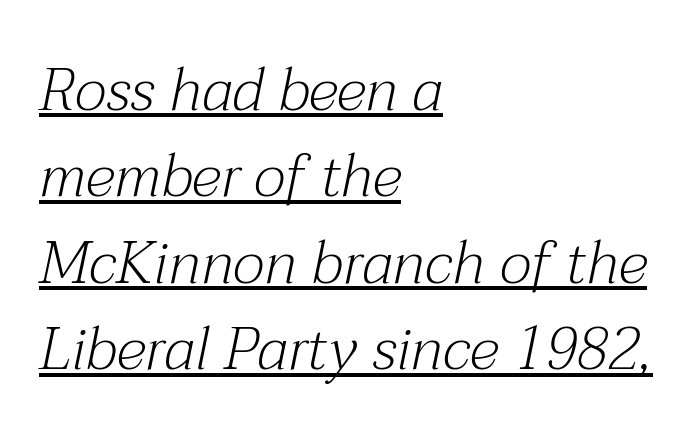
The image shows 60 px light serif type, italic (leaning right); set left-aligned, normal line spacing (1.44x), normal letter spacing, underlined; medium stroke contrast and a medium x-height.
